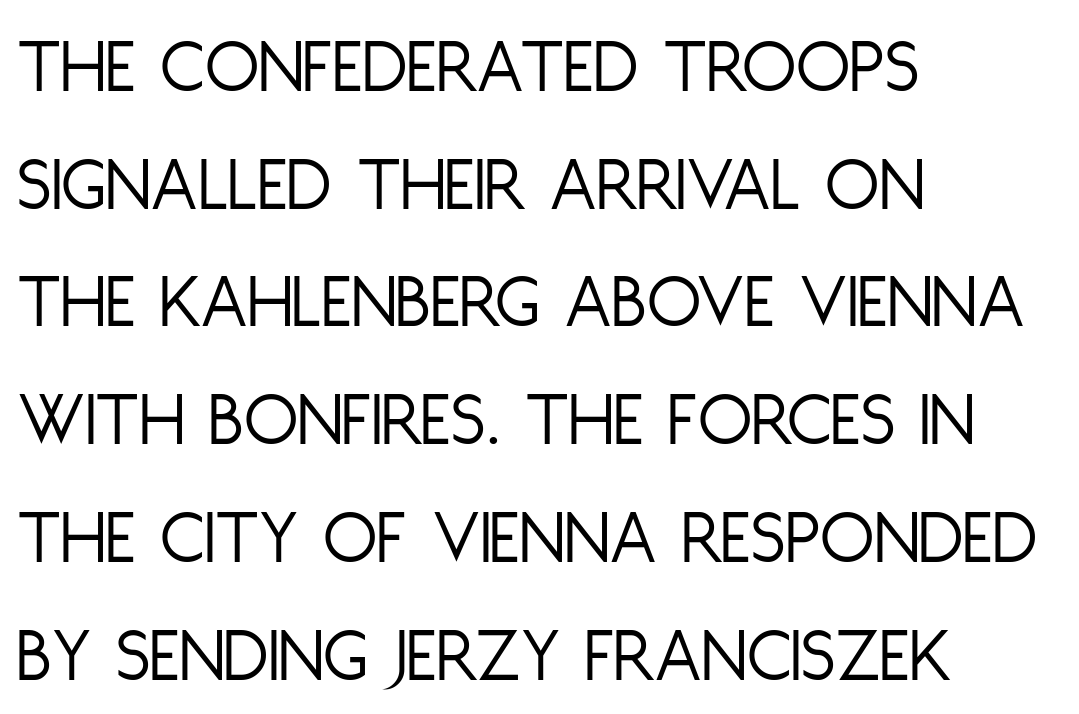
Q: Is the text bold? A: No.
Q: Is the text italic (slanted)? A: No, it is upright.
Q: Is the typeface a serif or a sans-serif typeface? A: Sans-serif.
Q: Is the text underlined? A: No.
Q: How is the paragraph aligned? A: Left-aligned.
Q: Is the spacing between letters normal or unusually wide? A: Normal.
Q: Is the spacing between lines tight, normal or loose? A: Normal.
Q: Width (condensed, normal, or wide)? A: Condensed.
Q: Stroke contrast? A: Low.
Q: x-height? A: Large.
Q: Monospaced? A: No.
